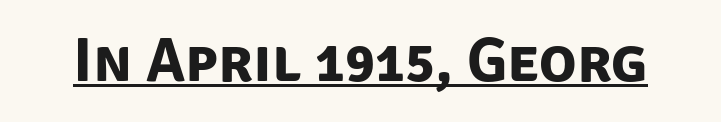
{"serif": "no", "bold": "yes", "weight": "bold", "width": "normal", "stroke_contrast": "low", "x_height": "large", "monospaced": "no", "underline": "yes", "letter_spacing": "normal", "letter_spacing_em": 0.0, "glyph_px": 62}
